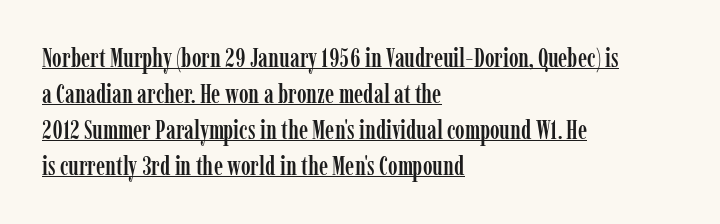
Q: Is the text italic (slanted)? A: No, it is upright.
Q: Is the text underlined? A: Yes.
Q: How is the paragraph aligned? A: Left-aligned.
Q: Is the spacing between letters normal or unusually wide? A: Normal.
Q: Is the spacing between lines tight, normal or loose? A: Normal.
